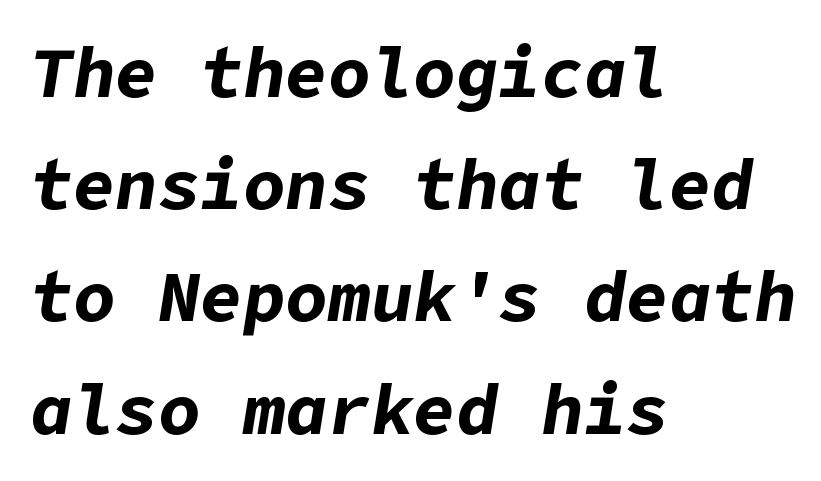
The image shows 71 px bold type, italic (leaning right); set left-aligned, normal line spacing (1.58x), normal letter spacing, not underlined; low stroke contrast and a medium x-height.
